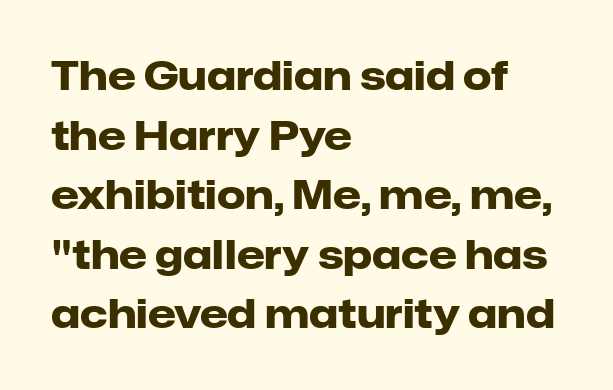
The characters display no serif detailing; their extremities are plain. Descenders hang freely into open space. Visually the block forms a straight wall on the left and a jagged coastline on the right. These lines carry a lot of weight — the face is fully bold. It's the straight-up-and-down kind of type. Nothing unusual about the tracking: characters are spaced as the font intends.
